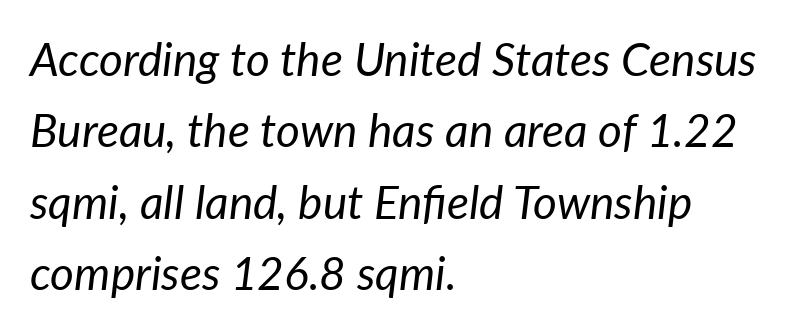
The image shows 46 px regular-weight type, italic (leaning right); set left-aligned, normal line spacing (1.55x), normal letter spacing, not underlined; low stroke contrast and a medium x-height.
